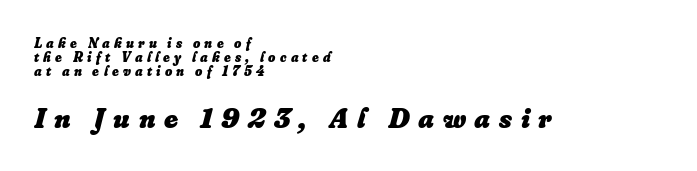
Caption: multi-line text, flush left, ragged right. The glyphs are unaccompanied by any horizontal stroke below them. Leading: reduced. The block sitting lower on the canvas is the one with enlarged characters.
